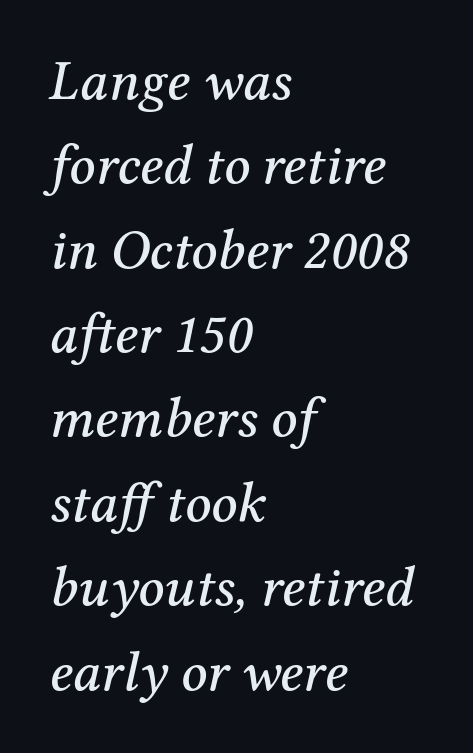
{"serif": "yes", "italic": "yes", "lean": "right", "slant_degrees": 12, "width": "normal", "stroke_contrast": "medium", "x_height": "medium", "monospaced": "no", "underline": "no", "align": "left", "line_spacing": "normal", "line_spacing_ratio": 1.48, "letter_spacing": "normal", "letter_spacing_em": 0.0, "glyph_px": 57}
